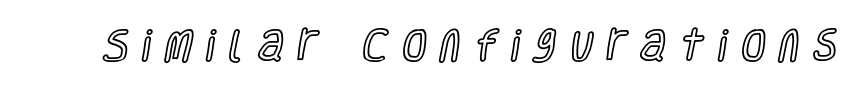
Q: Is the text italic (slanted)? A: Yes.
Q: Is the text underlined? A: No.
Q: Is the spacing between letters normal or unusually wide? A: Unusually wide.
Q: Width (condensed, normal, or wide)? A: Condensed.
Q: x-height? A: Large.
Q: Monospaced? A: No.
